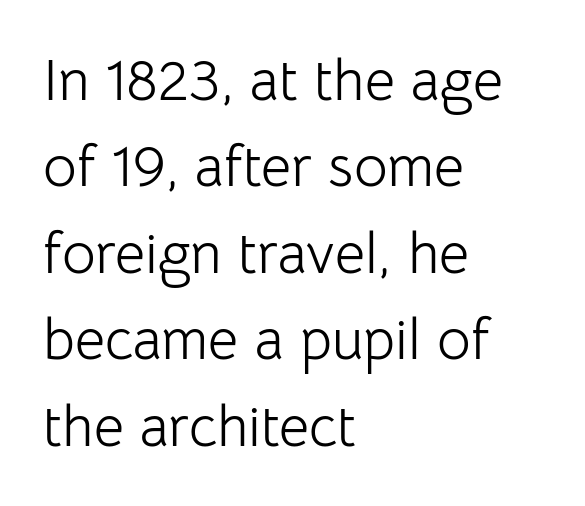
Vertically, the passage feels balanced, rows spaced as you'd expect. A typesetter would call this zero additional tracking. The lines in this sample share a left origin and differ only in where they stop. These glyphs show unthickened strokes, regular width or finer. The rendering shows plain stroke endings on the letterforms — a sans-serif design. The zone under the glyphs is completely vacant.
